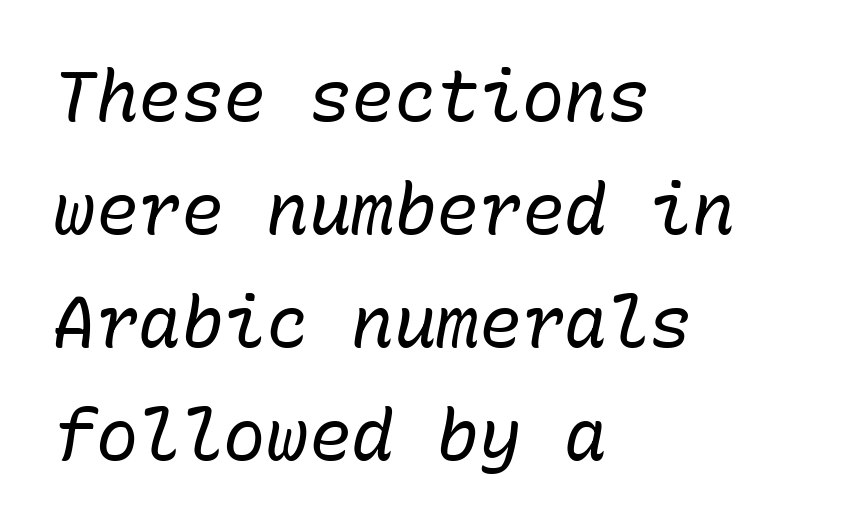
Do the characters align in a grid? Yes, the font is monospaced. The ragged edge is on the right, which tells us the setting is flush left. The leading is moderate, giving the passage an even texture. The specimen reads as italic at a glance. Inter-character spacing is left at the font's built-in metrics. The letterforms sit at book weight or below.
